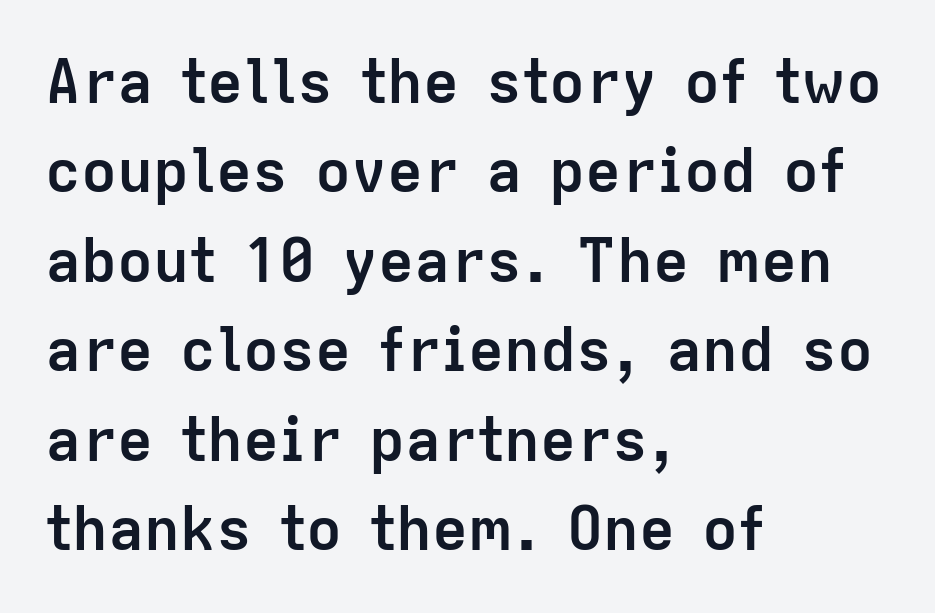
A typesetter would call this leading conventional body-copy spacing. The rendering uses natural spacing where letterforms have individual widths. If you drew a ruler down the left edge, every line would touch it. You could call the tracking neutral — neither tight nor loose. The strip under each line holds only bare page.
